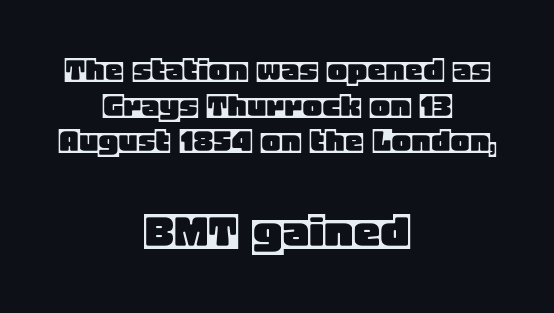
{"italic": "no", "width": "normal", "x_height": "large", "monospaced": "no", "underline": "no", "align": "center", "line_spacing": "tight", "line_spacing_ratio": 0.96, "letter_spacing": "normal", "letter_spacing_em": 0.0, "larger_block": "second", "size_ratio": 1.49, "glyph_px": 55}
